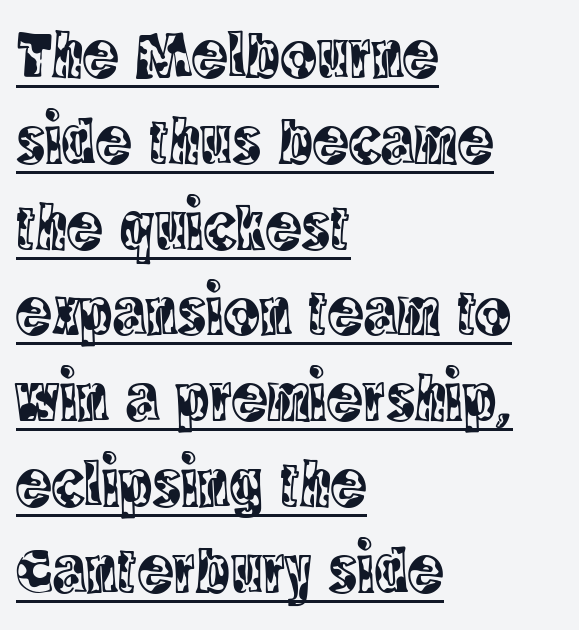
Do the characters align in a grid? No, the font is proportional. The rendering uses the underline text-decoration. Here the glyphs are tracked normally, forming tight word shapes. This is serif lettering, the kind often seen in printed books. Successive baselines arrive at the customary interval.
